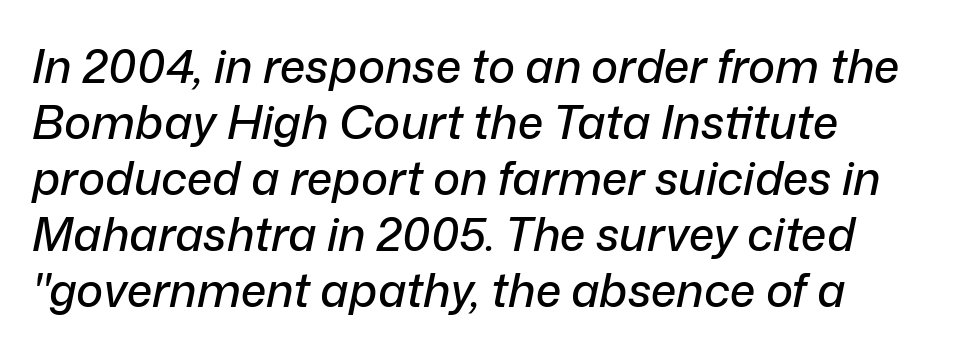
{"italic": "yes", "lean": "right", "slant_degrees": 12, "width": "normal", "stroke_contrast": "low", "x_height": "medium", "monospaced": "no", "underline": "no", "align": "left", "line_spacing_ratio": 1.22, "letter_spacing": "normal", "letter_spacing_em": 0.0, "glyph_px": 46}
